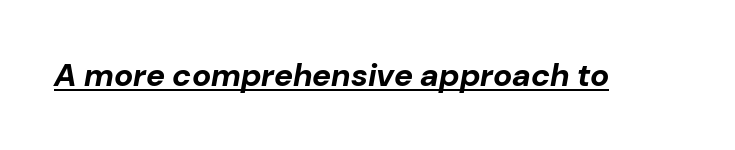
Slant detected: the letters are inclined. Summary of weight: heavy, a full bold. A typographer would call this underscored text. The letterforms sit shoulder to shoulder at normal distance. Each letter keeps its own natural width here, so spacing adapts to shape.
